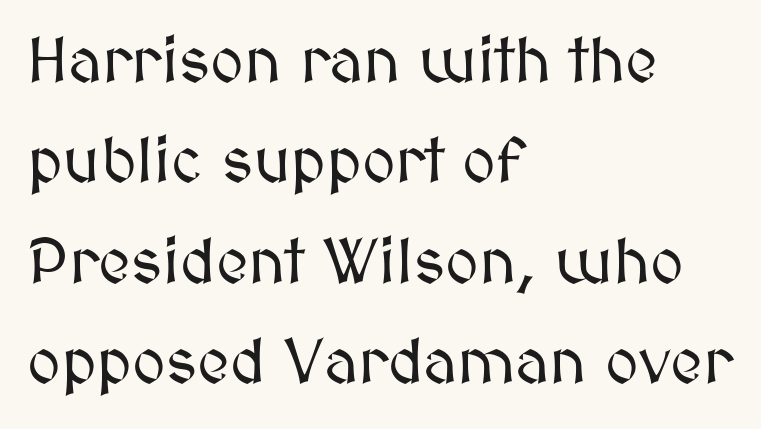
{"italic": "no", "width": "normal", "stroke_contrast": "medium", "x_height": "medium", "monospaced": "no", "underline": "no", "align": "left", "line_spacing": "normal", "line_spacing_ratio": 1.57, "letter_spacing": "normal", "letter_spacing_em": 0.0, "glyph_px": 64}
